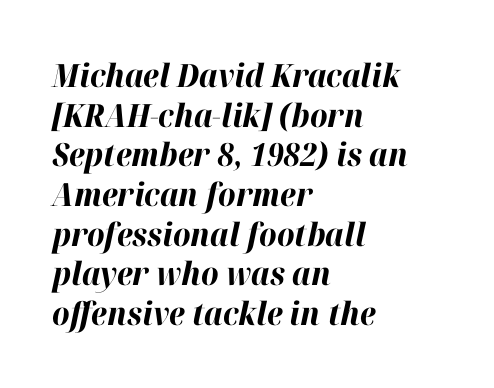
{"italic": "yes", "lean": "right", "slant_degrees": 12, "bold": "yes", "weight": "bold", "width": "normal", "stroke_contrast": "high", "x_height": "medium", "monospaced": "no", "underline": "no", "align": "left", "line_spacing_ratio": 1.24, "letter_spacing": "normal", "letter_spacing_em": 0.0, "glyph_px": 32}
